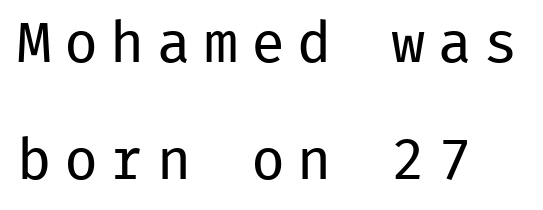
{"serif": "no", "italic": "no", "bold": "no", "weight": "regular", "width": "normal", "stroke_contrast": "low", "x_height": "medium", "monospaced": "yes", "underline": "no", "align": "left", "line_spacing": "loose", "line_spacing_ratio": 2.06, "letter_spacing": "wide", "letter_spacing_em": 0.22, "glyph_px": 57}
